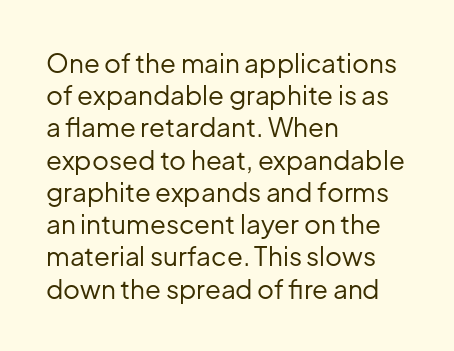
The image shows 26 px text type, upright; set left-aligned, line spacing 1.24x, normal letter spacing, not underlined.
